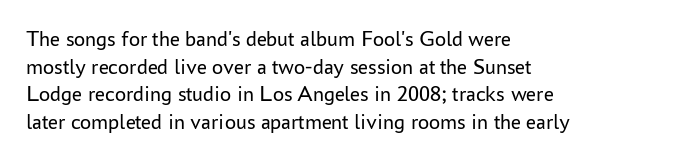
The typeface has the unassuming heft of standard copy or less. Vertical strokes here are truly vertical. A clean baseline with only descenders dipping below it. Default kerning and tracking; the words read as compact shapes.
